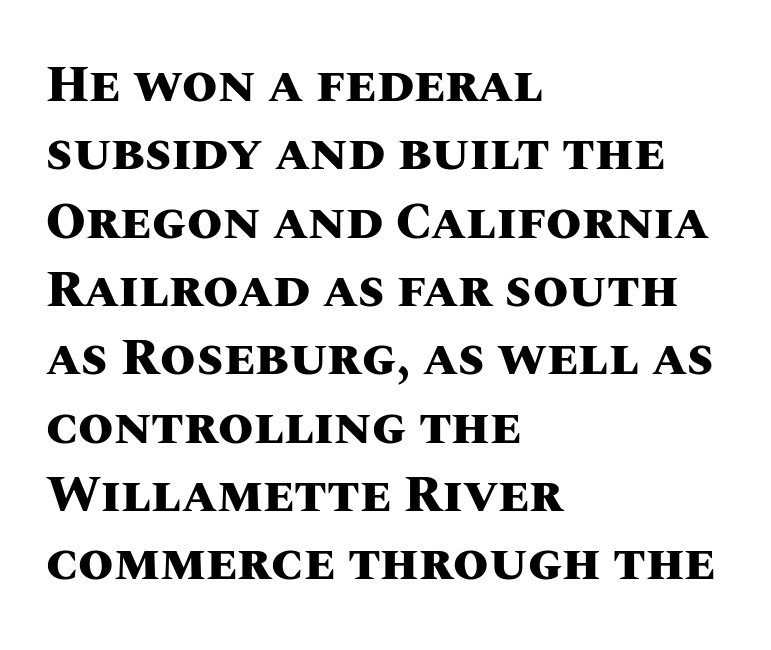
The image shows 51 px heavy type, upright; set left-aligned, normal line spacing (1.34x), normal letter spacing, not underlined; medium stroke contrast and a large x-height.
